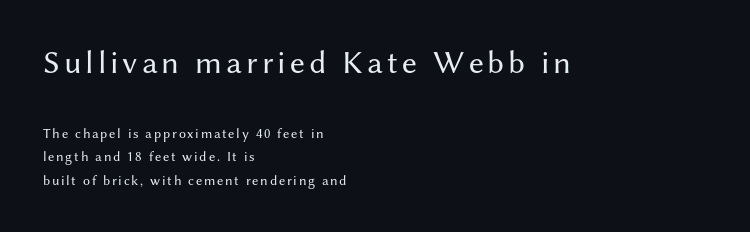
Q: Is the text bold? A: No.
Q: Is the text italic (slanted)? A: No, it is upright.
Q: Is the typeface a serif or a sans-serif typeface? A: Sans-serif.
Q: Is the text underlined? A: No.
Q: How is the paragraph aligned? A: Left-aligned.
Q: Is the spacing between lines tight, normal or loose? A: Normal.
Q: Which block of text is set in a larger size, the first (top) or the second (bottom)? A: The first (top) one.
Q: Width (condensed, normal, or wide)? A: Normal.
Q: Stroke contrast? A: Medium.
Q: x-height? A: Medium.
Q: Monospaced? A: No.
